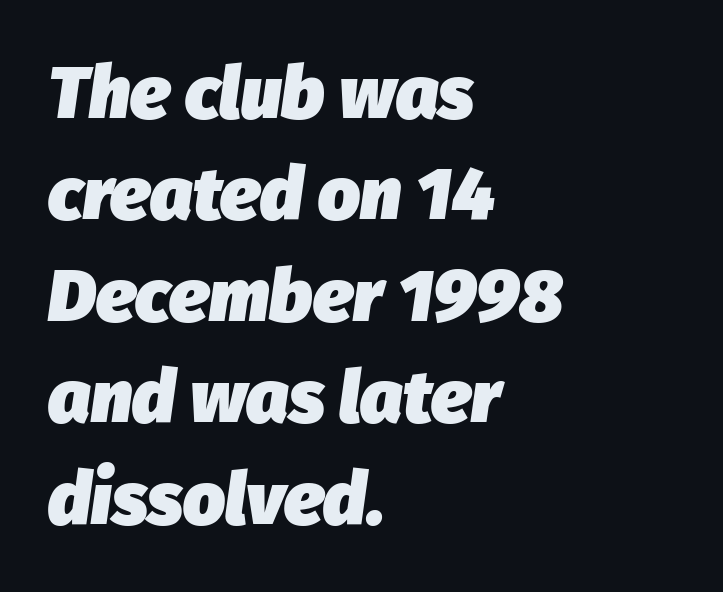
Q: Is the text bold? A: Yes.
Q: Is the text italic (slanted)? A: Yes, it leans right by about 8 degrees.
Q: Is the text underlined? A: No.
Q: How is the paragraph aligned? A: Left-aligned.
Q: Is the spacing between letters normal or unusually wide? A: Normal.
Q: Is the spacing between lines tight, normal or loose? A: Normal.
Q: Width (condensed, normal, or wide)? A: Normal.
Q: Stroke contrast? A: Low.
Q: x-height? A: Medium.
Q: Monospaced? A: No.
